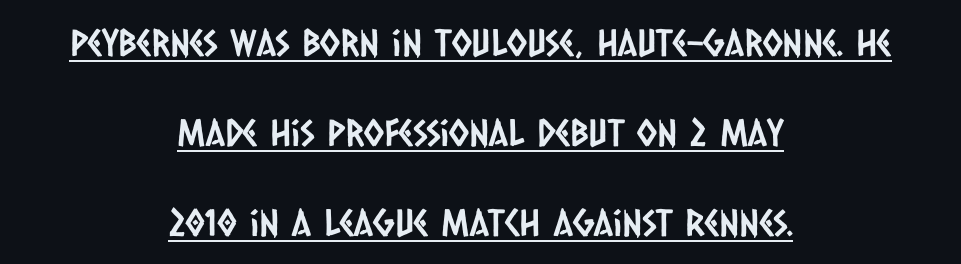
{"serif": "no", "width": "condensed", "stroke_contrast": "low", "x_height": "large", "monospaced": "no", "underline": "yes", "align": "center", "line_spacing": "loose", "line_spacing_ratio": 2.43, "letter_spacing": "normal", "letter_spacing_em": 0.0, "glyph_px": 37}
